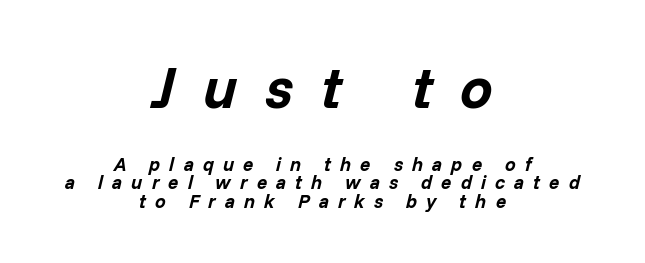
{"italic": "yes", "lean": "right", "slant_degrees": 14, "bold": "yes", "weight": "bold", "width": "normal", "stroke_contrast": "low", "x_height": "medium", "monospaced": "no", "underline": "no", "align": "center", "line_spacing": "tight", "line_spacing_ratio": 0.96, "letter_spacing": "wide", "letter_spacing_em": 0.48, "larger_block": "first", "size_ratio": 3.05, "glyph_px": 58}
